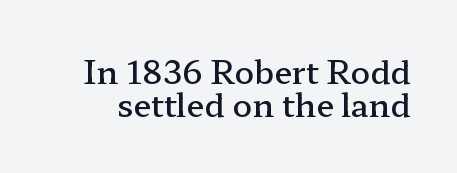
Q: Is the text bold? A: Semi-bold.
Q: Is the text italic (slanted)? A: No, it is upright.
Q: Is the typeface a serif or a sans-serif typeface? A: Serif.
Q: Is the text underlined? A: No.
Q: Is the spacing between letters normal or unusually wide? A: Normal.
Q: Is the spacing between lines tight, normal or loose? A: Tight.
Q: Width (condensed, normal, or wide)? A: Wide.
Q: Stroke contrast? A: Low.
Q: x-height? A: Medium.
Q: Monospaced? A: No.
